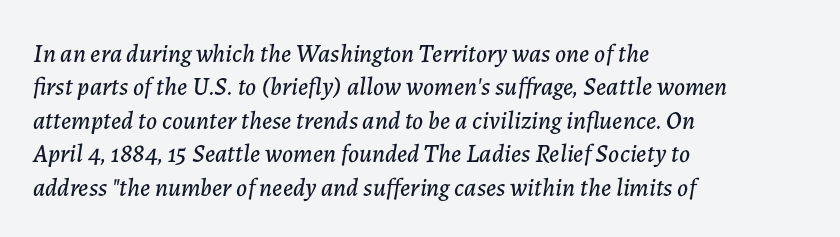
Q: Is the text italic (slanted)? A: Yes, it leans right by about 7 degrees.
Q: Is the text underlined? A: No.
Q: How is the paragraph aligned? A: Left-aligned.
Q: Is the spacing between letters normal or unusually wide? A: Normal.
Q: Is the spacing between lines tight, normal or loose? A: Normal.
